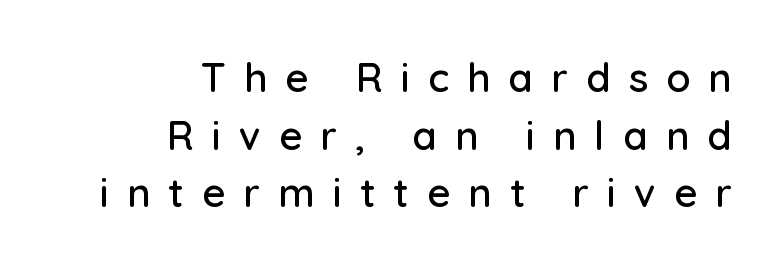
Q: Is the text italic (slanted)? A: No, it is upright.
Q: Is the typeface a serif or a sans-serif typeface? A: Sans-serif.
Q: Is the text underlined? A: No.
Q: How is the paragraph aligned? A: Right-aligned.
Q: Is the spacing between letters normal or unusually wide? A: Unusually wide.
Q: Is the spacing between lines tight, normal or loose? A: Normal.
Q: Width (condensed, normal, or wide)? A: Normal.
Q: Stroke contrast? A: Low.
Q: x-height? A: Medium.
Q: Monospaced? A: No.
